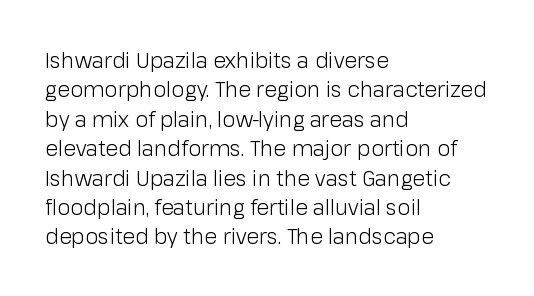
{"italic": "no", "bold": "no", "underline": "no", "align": "left", "line_spacing": "normal", "line_spacing_ratio": 1.4, "letter_spacing": "normal", "letter_spacing_em": 0.0, "glyph_px": 21}
